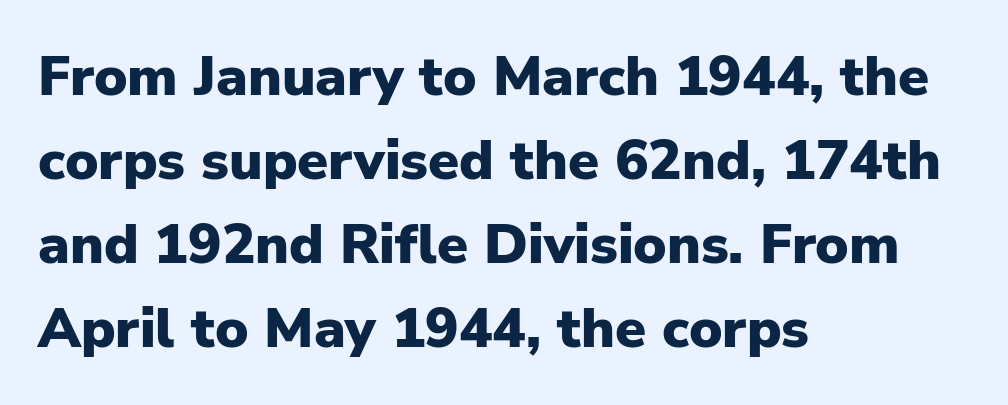
{"serif": "no", "italic": "no", "bold": "yes", "weight": "heavy", "width": "normal", "stroke_contrast": "low", "x_height": "medium", "monospaced": "no", "underline": "no", "align": "left", "line_spacing": "normal", "line_spacing_ratio": 1.5, "letter_spacing": "normal", "letter_spacing_em": 0.0, "glyph_px": 56}
